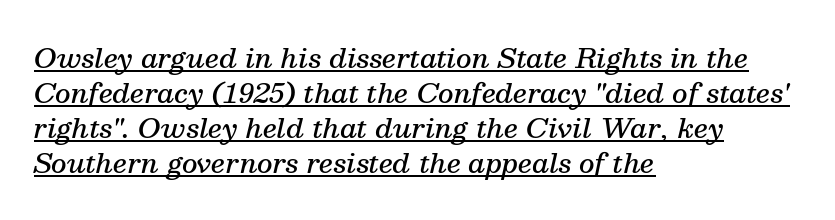
{"italic": "yes", "lean": "right", "slant_degrees": 13, "bold": "semi", "underline": "yes", "align": "left", "line_spacing": "normal", "line_spacing_ratio": 1.3, "letter_spacing": "normal", "letter_spacing_em": 0.0, "glyph_px": 27}
